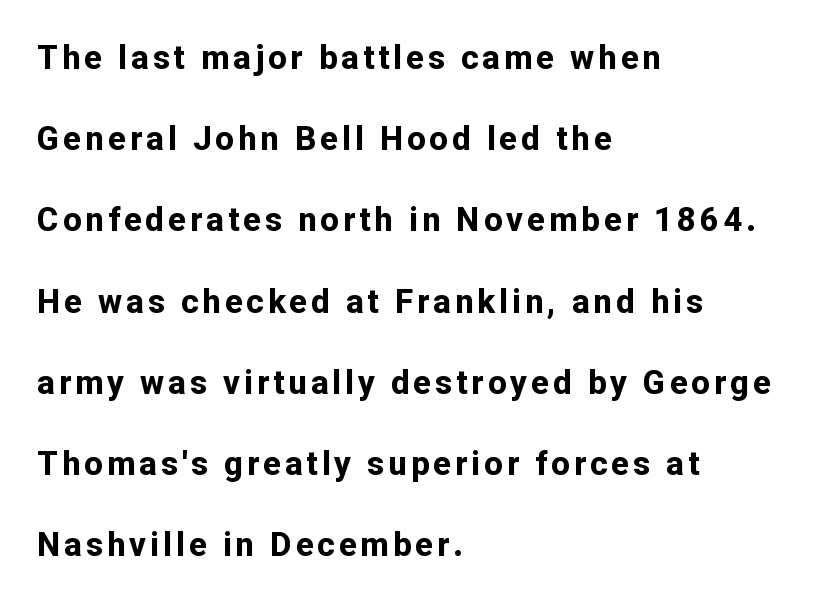
The image shows 33 px bold sans-serif type, upright; set left-aligned, loose line spacing (2.46x), not underlined; low stroke contrast and a medium x-height.
